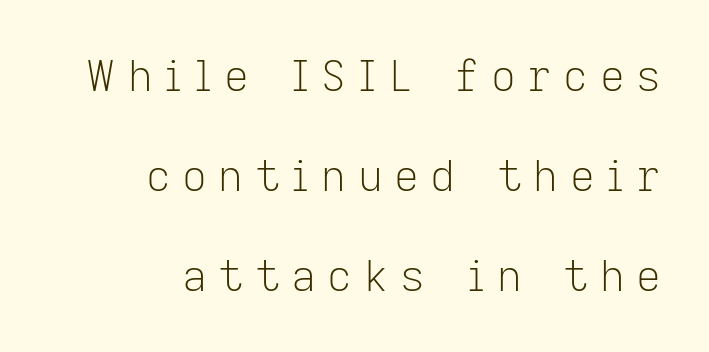
The image shows 43 px light sans-serif type, upright; set right-aligned, loose line spacing (2.33x), unusually wide letter spacing (+0.27 em), not underlined; low stroke contrast and a medium x-height.
